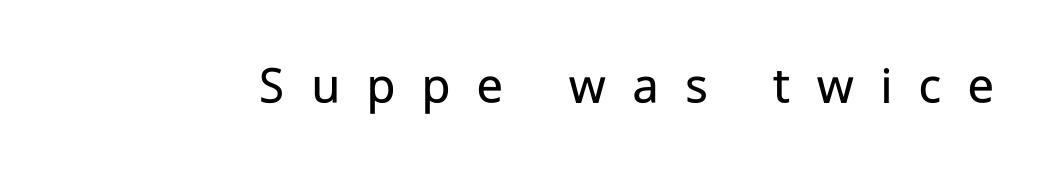
{"serif": "no", "italic": "no", "bold": "no", "weight": "regular", "width": "normal", "stroke_contrast": "low", "x_height": "medium", "monospaced": "no", "underline": "no", "letter_spacing": "wide", "letter_spacing_em": 0.49, "glyph_px": 54}
